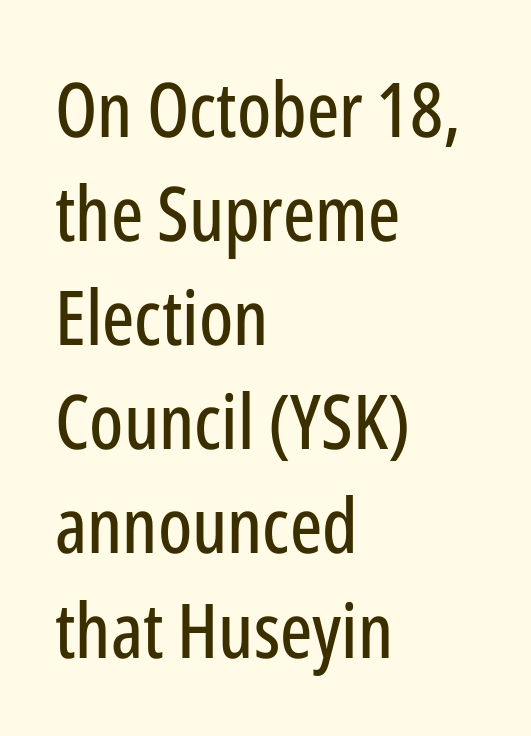
{"serif": "no", "italic": "no", "width": "condensed", "stroke_contrast": "low", "x_height": "medium", "monospaced": "no", "underline": "no", "align": "left", "line_spacing": "normal", "line_spacing_ratio": 1.37, "letter_spacing": "normal", "letter_spacing_em": 0.0, "glyph_px": 76}
